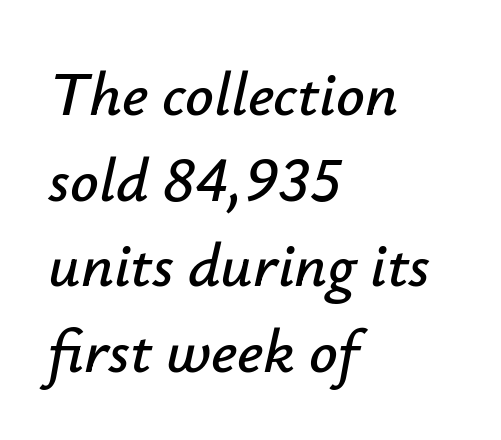
Q: Is the text italic (slanted)? A: Yes, it leans right by about 12 degrees.
Q: Is the text underlined? A: No.
Q: How is the paragraph aligned? A: Left-aligned.
Q: Is the spacing between letters normal or unusually wide? A: Normal.
Q: Is the spacing between lines tight, normal or loose? A: Normal.
Q: Width (condensed, normal, or wide)? A: Normal.
Q: Stroke contrast? A: Low.
Q: x-height? A: Small.
Q: Monospaced? A: No.
